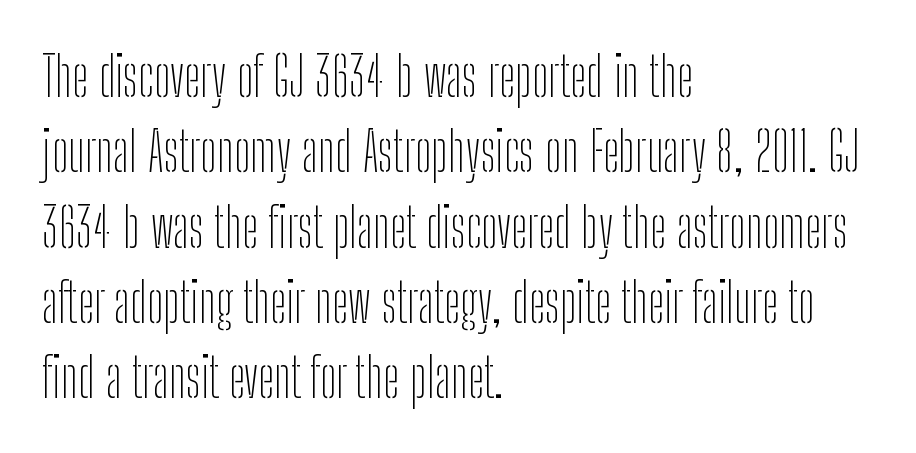
The image shows 55 px thin, condensed sans-serif type, upright; set left-aligned, normal line spacing (1.37x), normal letter spacing, not underlined; low stroke contrast and a medium x-height.
